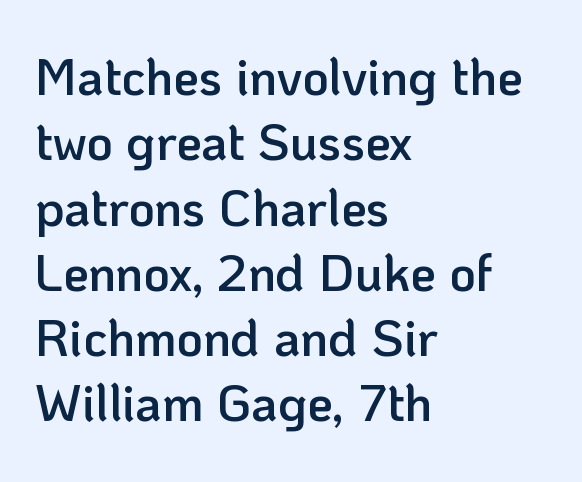
{"serif": "no", "italic": "no", "bold": "semi", "weight": "semibold", "width": "normal", "stroke_contrast": "low", "x_height": "medium", "monospaced": "no", "underline": "no", "align": "left", "line_spacing": "normal", "line_spacing_ratio": 1.28, "letter_spacing": "normal", "letter_spacing_em": 0.0, "glyph_px": 51}
